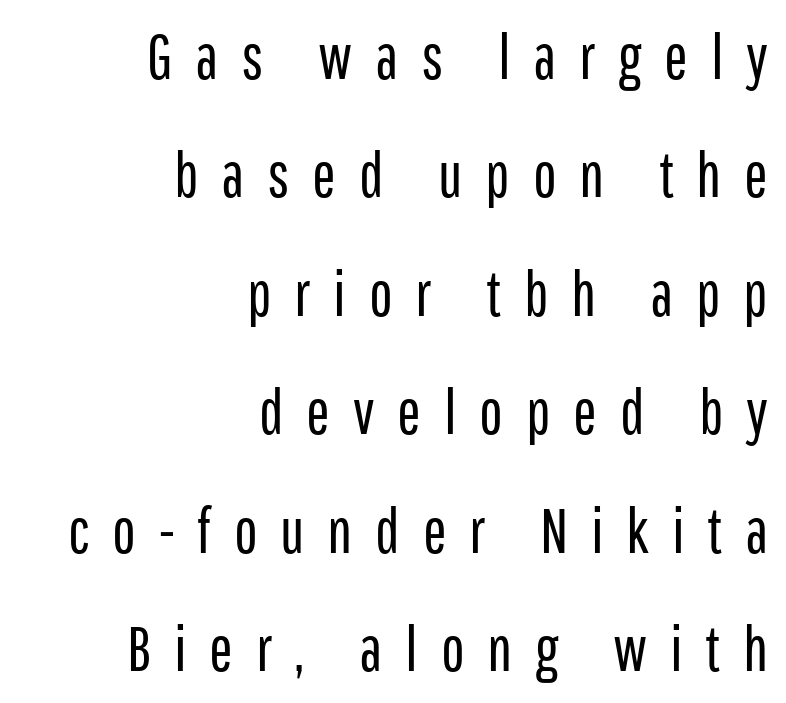
Q: Is the text bold? A: No.
Q: Is the text italic (slanted)? A: No, it is upright.
Q: Is the typeface a serif or a sans-serif typeface? A: Sans-serif.
Q: Is the text underlined? A: No.
Q: How is the paragraph aligned? A: Right-aligned.
Q: Is the spacing between letters normal or unusually wide? A: Unusually wide.
Q: Width (condensed, normal, or wide)? A: Condensed.
Q: Stroke contrast? A: Low.
Q: x-height? A: Medium.
Q: Monospaced? A: No.
